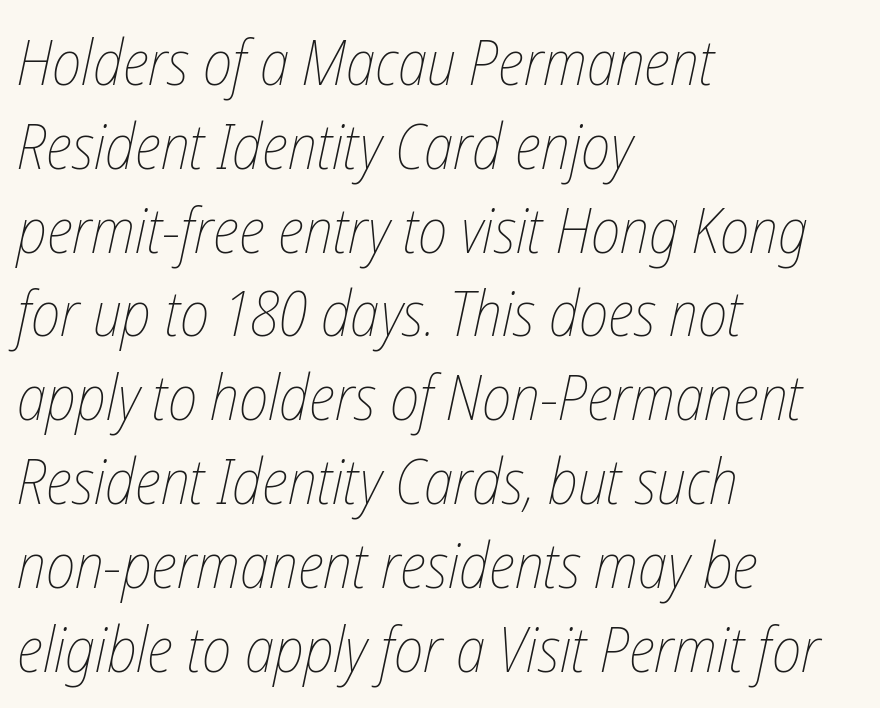
Q: Is the text bold? A: No.
Q: Is the text italic (slanted)? A: Yes, it leans right by about 12 degrees.
Q: Is the text underlined? A: No.
Q: How is the paragraph aligned? A: Left-aligned.
Q: Is the spacing between letters normal or unusually wide? A: Normal.
Q: Is the spacing between lines tight, normal or loose? A: Normal.
Q: Width (condensed, normal, or wide)? A: Condensed.
Q: Stroke contrast? A: Low.
Q: x-height? A: Medium.
Q: Monospaced? A: No.
